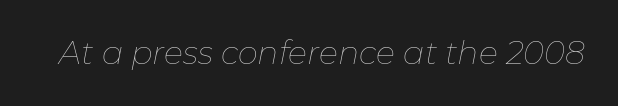
The image shows 32 px thin type, italic (leaning right); set normal letter spacing, not underlined; low stroke contrast and a medium x-height.
